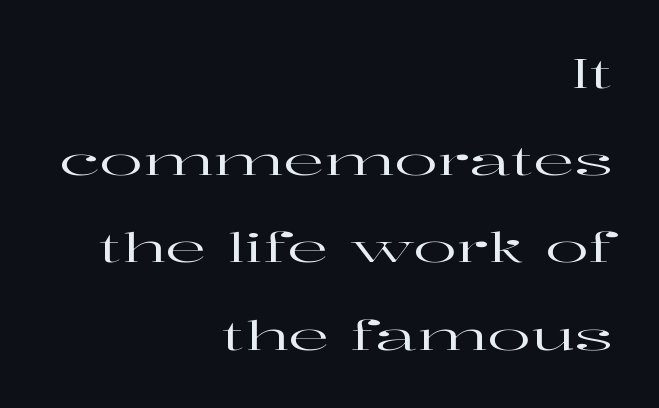
This sample has the flowing, uneven cadence of proportional lettering. Look at the tracking — it's just the regular setting, nothing added. Line ends are locked; line starts wander. Unlike italic type, these characters show no tilt at all. The letters carry serifs — small finishing strokes at the ends of their stems. Successive baselines arrive slowly, with a big drop between each.
